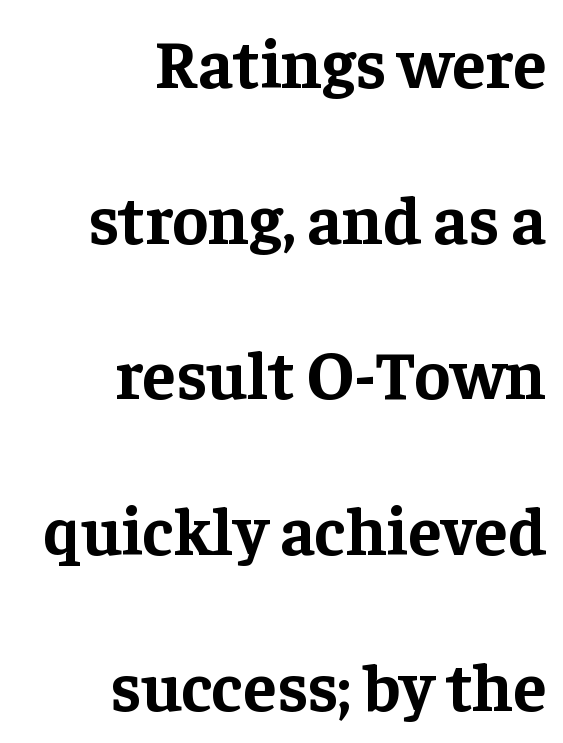
{"serif": "yes", "italic": "no", "bold": "yes", "weight": "bold", "width": "normal", "stroke_contrast": "low", "x_height": "medium", "monospaced": "no", "underline": "no", "align": "right", "line_spacing": "loose", "line_spacing_ratio": 2.29, "letter_spacing": "normal", "letter_spacing_em": 0.0, "glyph_px": 68}
